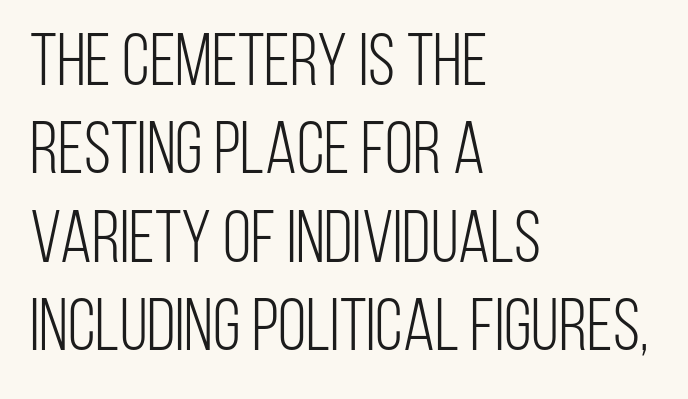
Do the characters align in a grid? No, the font is proportional. The typeface chosen for these lines omits serifs. Standard letterfit; no display-style spreading of the glyphs. Weight: regular or lighter.
